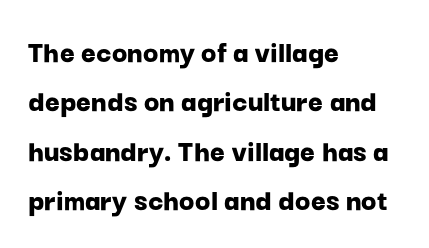
{"serif": "no", "italic": "no", "bold": "yes", "weight": "bold", "width": "normal", "stroke_contrast": "low", "x_height": "medium", "monospaced": "no", "underline": "no", "align": "left", "line_spacing": "normal", "line_spacing_ratio": 1.54, "letter_spacing": "normal", "letter_spacing_em": 0.0, "glyph_px": 32}
